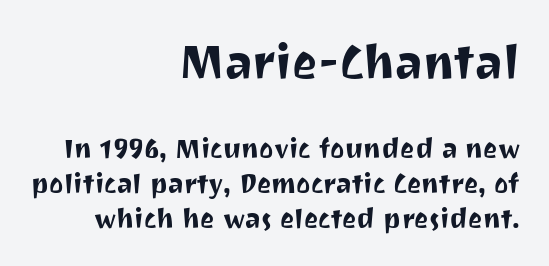
{"serif": "no", "italic": "no", "width": "normal", "stroke_contrast": "medium", "x_height": "medium", "monospaced": "no", "underline": "no", "align": "right", "line_spacing": "normal", "line_spacing_ratio": 1.3, "letter_spacing": "normal", "letter_spacing_em": 0.0, "larger_block": "first", "size_ratio": 1.78, "glyph_px": 48}
